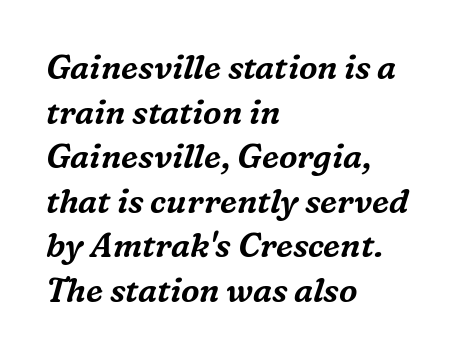
You could not count columns in this text — the font is proportionally spaced. Here the glyphs are tracked normally, forming tight word shapes. This is serif lettering, the kind often seen in printed books. How would I describe the line gaps? Plain and ordinary. The lettering tilts uniformly, giving the passage an italic look. Check under the words: just untouched page.
